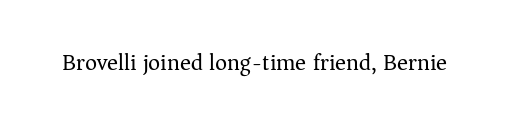
{"italic": "no", "bold": "no", "underline": "no", "letter_spacing": "normal", "letter_spacing_em": 0.0, "glyph_px": 23}
